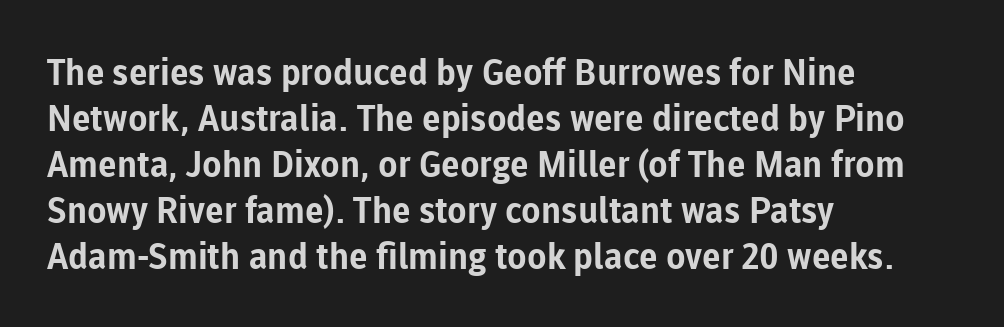
Q: Is the text bold? A: Yes.
Q: Is the text italic (slanted)? A: No, it is upright.
Q: Is the typeface a serif or a sans-serif typeface? A: Sans-serif.
Q: Is the text underlined? A: No.
Q: How is the paragraph aligned? A: Left-aligned.
Q: Is the spacing between letters normal or unusually wide? A: Normal.
Q: Is the spacing between lines tight, normal or loose? A: Normal.
Q: Width (condensed, normal, or wide)? A: Normal.
Q: Stroke contrast? A: Low.
Q: x-height? A: Medium.
Q: Monospaced? A: No.
